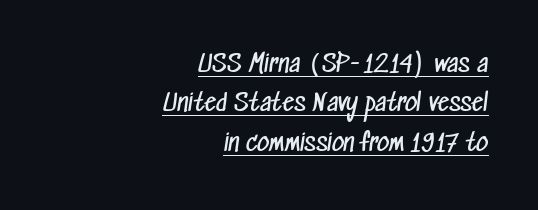
Letters have the restrained weight of plain body copy at most. Words appear dense and cohesive because spacing is normal. Leading matches the norm, producing a regular column. Casual observation: everything's shoved over to the right. The passage shown is underscored from start to finish.
